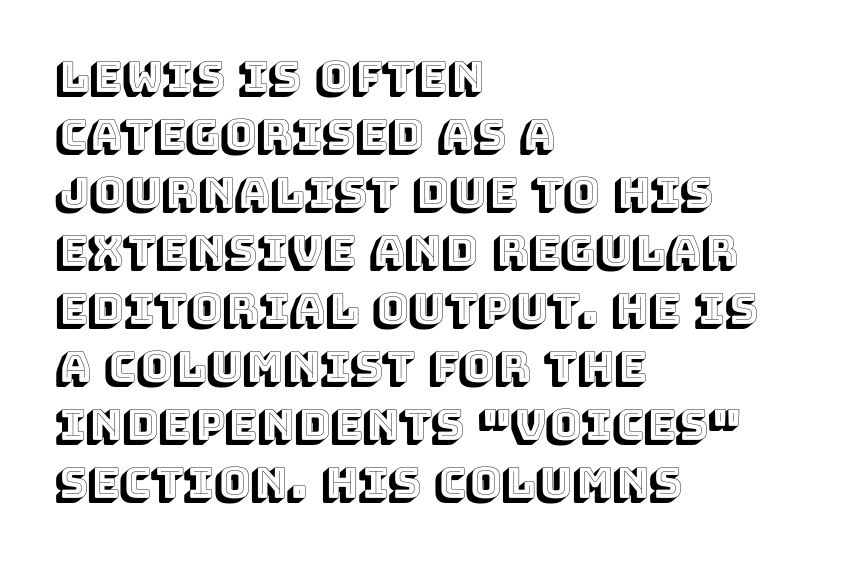
A typesetter would call this proportional, since set widths differ per character. The typography opts for an upright posture over an oblique one. This block has exactly the height ordinary leading produces. Between one letter and the next there's only the usual sliver of space. These lines are set flush left with a ragged right edge. Rule under the text: the space is simply empty.
